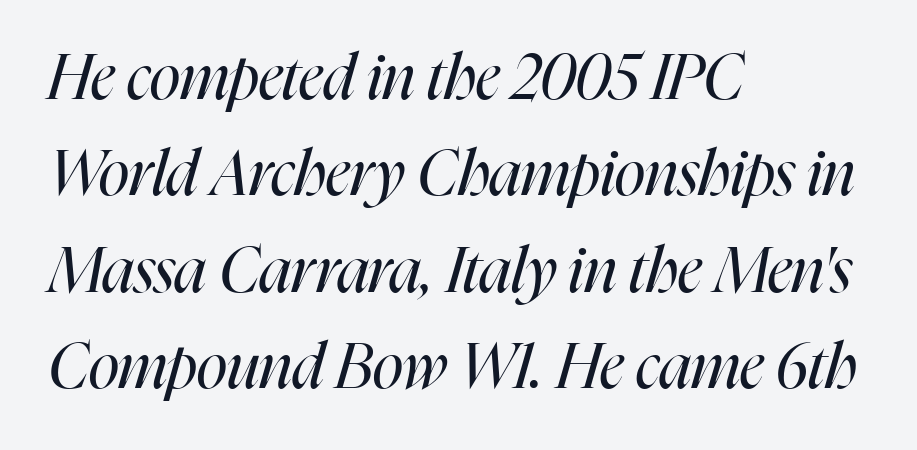
Q: Is the text bold? A: No.
Q: Is the text italic (slanted)? A: Yes, it leans right by about 16 degrees.
Q: Is the text underlined? A: No.
Q: How is the paragraph aligned? A: Left-aligned.
Q: Is the spacing between letters normal or unusually wide? A: Normal.
Q: Is the spacing between lines tight, normal or loose? A: Normal.
Q: Width (condensed, normal, or wide)? A: Condensed.
Q: Stroke contrast? A: High.
Q: x-height? A: Medium.
Q: Monospaced? A: No.
